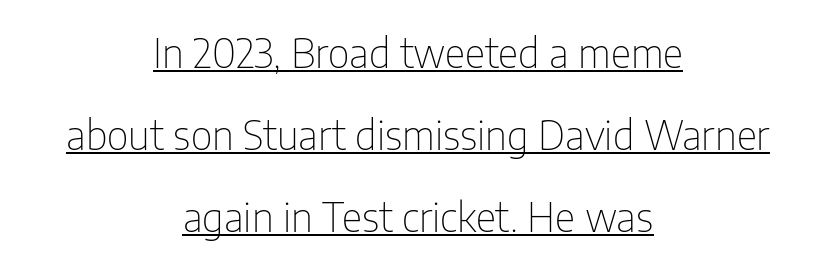
Airy leading. This sample uses plain, unmodified letter spacing. The sample's only ornament is a line tracing under the words. The face used here is proportionally spaced, like ordinary book or web type. No feet cap the strokes, marking this as sans-serif type.
